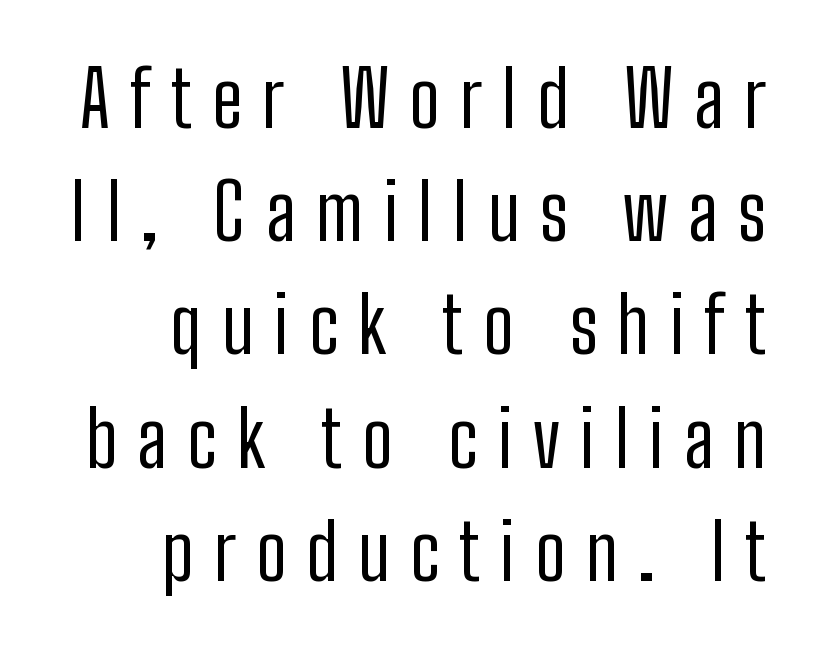
The image shows 77 px regular-weight, condensed sans-serif type, upright; set right-aligned, normal line spacing (1.47x), unusually wide letter spacing (+0.26 em), not underlined; low stroke contrast and a medium x-height.
